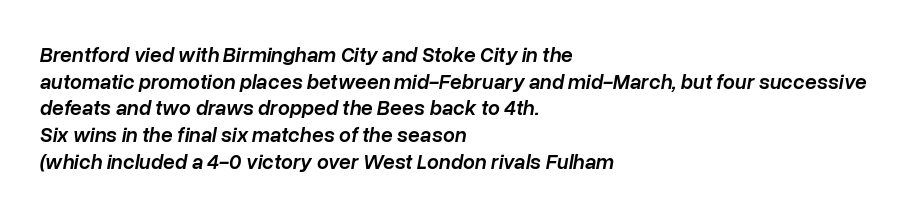
Q: Is the text bold? A: Semi-bold.
Q: Is the text italic (slanted)? A: Yes, it leans right by about 10 degrees.
Q: Is the text underlined? A: No.
Q: How is the paragraph aligned? A: Left-aligned.
Q: Is the spacing between letters normal or unusually wide? A: Normal.
Q: Is the spacing between lines tight, normal or loose? A: Normal.
